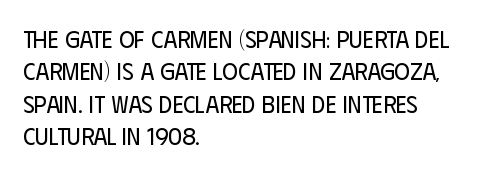
The image shows 24 px text type, upright; set left-aligned, normal line spacing (1.35x), normal letter spacing, not underlined.
